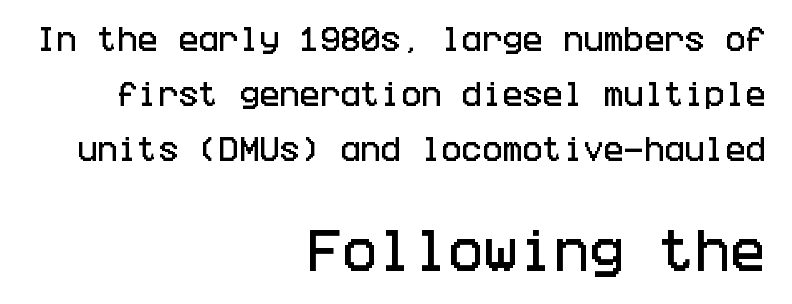
{"serif": "no", "italic": "no", "width": "condensed", "stroke_contrast": "low", "x_height": "large", "underline": "no", "align": "right", "line_spacing": "loose", "line_spacing_ratio": 2.04, "letter_spacing": "normal", "letter_spacing_em": 0.0, "larger_block": "second", "size_ratio": 1.74, "glyph_px": 47}
